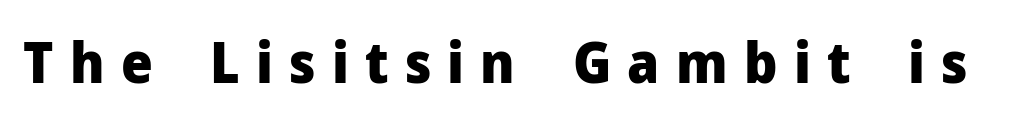
The image shows 56 px heavy sans-serif type, upright; set unusually wide letter spacing (+0.29 em), not underlined; low stroke contrast and a medium x-height.
